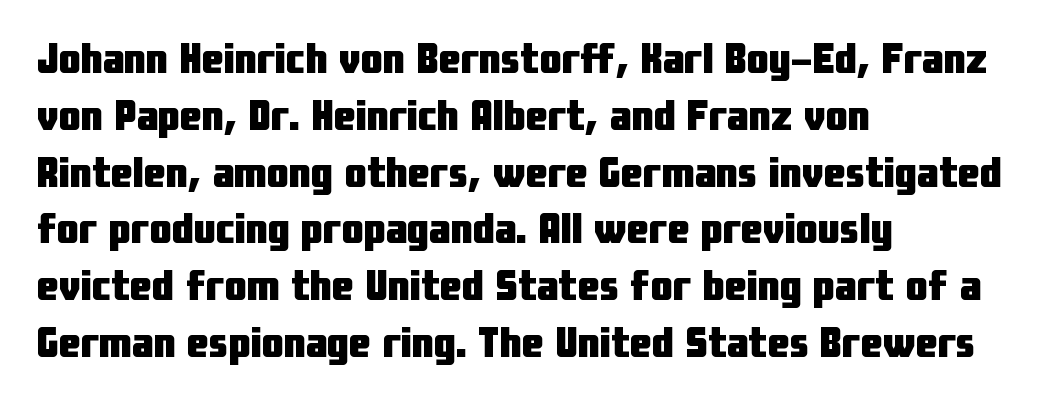
{"serif": "no", "italic": "no", "bold": "yes", "weight": "heavy", "width": "condensed", "stroke_contrast": "low", "x_height": "medium", "monospaced": "no", "underline": "no", "align": "left", "line_spacing": "normal", "line_spacing_ratio": 1.29, "letter_spacing": "normal", "letter_spacing_em": 0.0, "glyph_px": 44}
